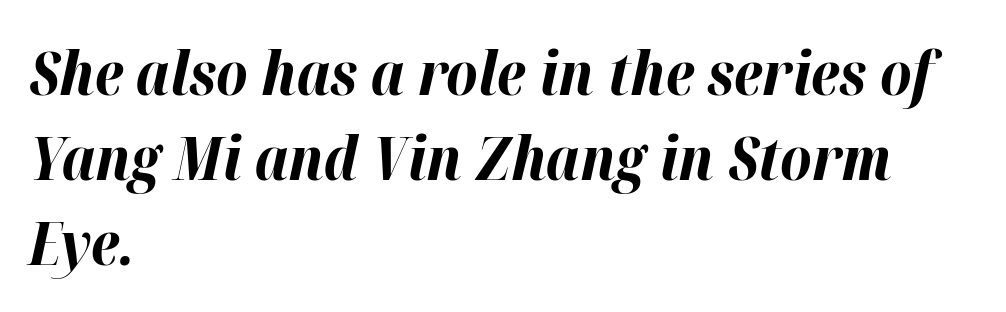
A typesetter would call this leading conventional body-copy spacing. Between one letter and the next there's only the usual sliver of space. Horizontal alignment here is leftward, the default for most running prose. Think of a printed novel: that variable character pitch is what you see here. Honestly, there is no underline to notice here at all.
